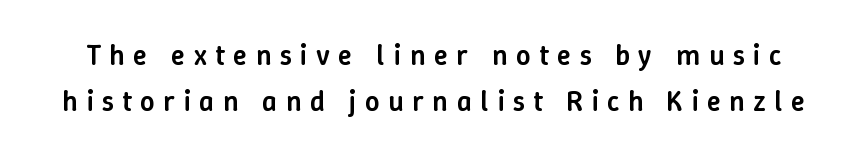
The image shows 29 px semibold type, upright; set normal line spacing (1.59x), unusually wide letter spacing (+0.29 em), not underlined; low stroke contrast and a medium x-height.
